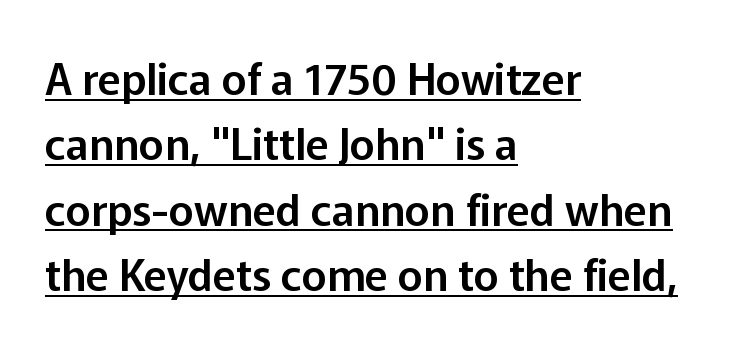
Q: Is the text italic (slanted)? A: No, it is upright.
Q: Is the typeface a serif or a sans-serif typeface? A: Sans-serif.
Q: Is the text underlined? A: Yes.
Q: How is the paragraph aligned? A: Left-aligned.
Q: Is the spacing between letters normal or unusually wide? A: Normal.
Q: Is the spacing between lines tight, normal or loose? A: Normal.
Q: Width (condensed, normal, or wide)? A: Normal.
Q: Stroke contrast? A: Low.
Q: x-height? A: Medium.
Q: Monospaced? A: No.
